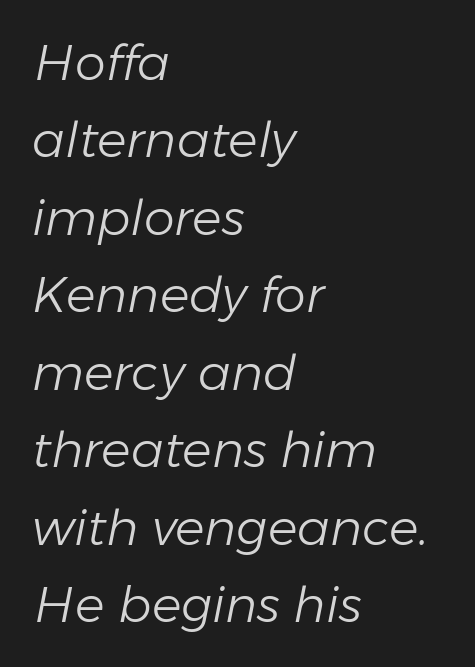
How would I describe the line gaps? Plain and ordinary. Casual observation: everything's shoved over to the left. Does the lettering tilt? It does — this is italic. Do the characters align in a grid? No, the font is proportional.
